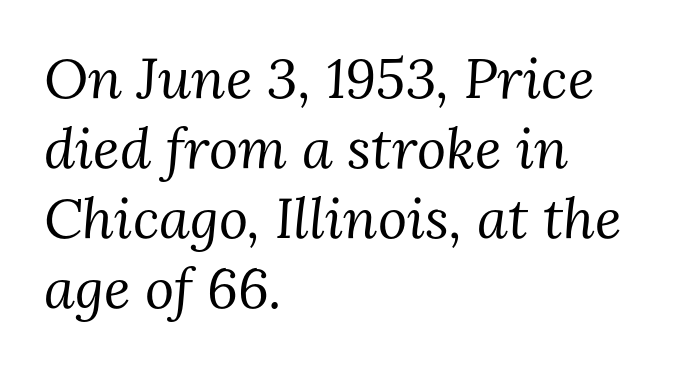
Q: Is the text bold? A: No.
Q: Is the text italic (slanted)? A: Yes, it leans right by about 3 degrees.
Q: Is the typeface a serif or a sans-serif typeface? A: Serif.
Q: Is the text underlined? A: No.
Q: How is the paragraph aligned? A: Left-aligned.
Q: Is the spacing between letters normal or unusually wide? A: Normal.
Q: Is the spacing between lines tight, normal or loose? A: Normal.
Q: Width (condensed, normal, or wide)? A: Normal.
Q: Stroke contrast? A: Medium.
Q: x-height? A: Medium.
Q: Monospaced? A: No.
